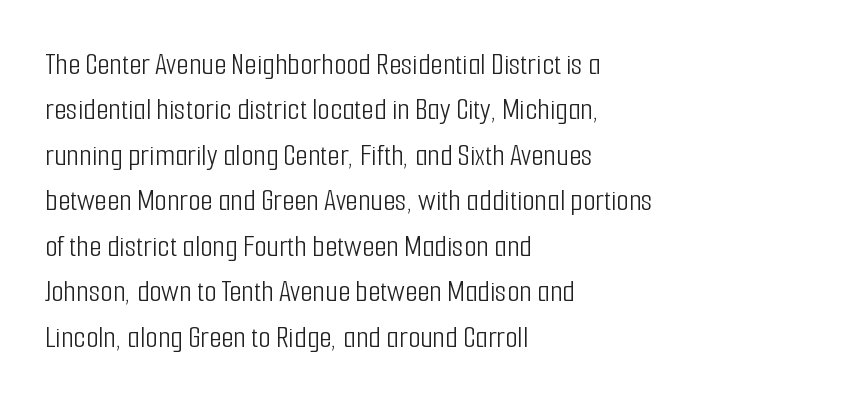
{"serif": "no", "italic": "no", "bold": "no", "weight": "light", "width": "condensed", "stroke_contrast": "low", "x_height": "medium", "monospaced": "no", "underline": "no", "align": "left", "line_spacing": "normal", "line_spacing_ratio": 1.42, "letter_spacing": "normal", "letter_spacing_em": 0.0, "glyph_px": 32}
